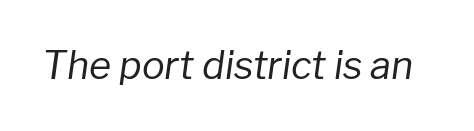
The image shows 38 px regular-weight type, italic (leaning right); set normal letter spacing, not underlined; low stroke contrast and a medium x-height.
